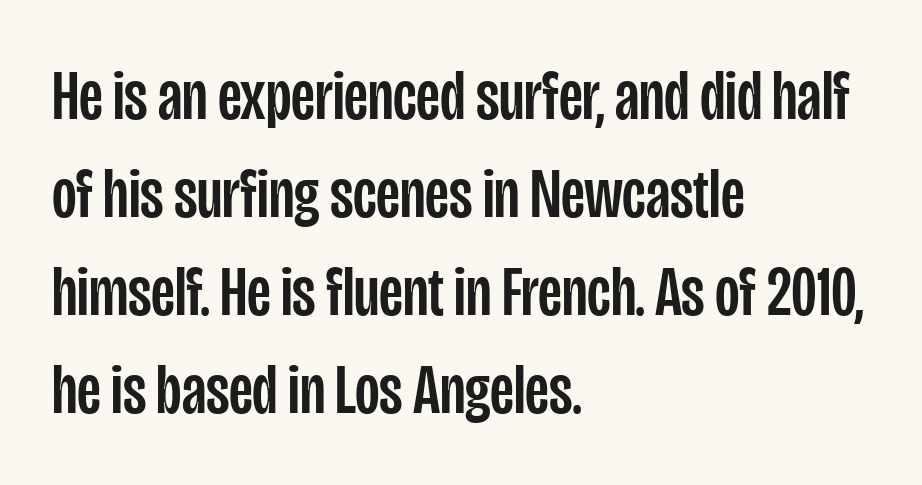
The letters stand straight up with perfectly vertical stems. The specimen omits any rule beneath the text block's lines. Check where the strokes stop: nothing finishes them off — pure sans. Here the designer chose a conventional face with non-uniform glyph widths. Each new line begins a customary step beneath the previous one. The horizontal fit of the characters is conventional and even.
